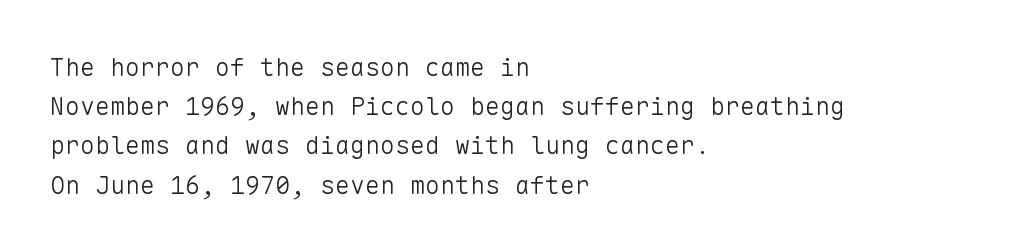
The image shows 25 px text type, upright; set left-aligned, normal line spacing (1.57x), normal letter spacing, not underlined.
